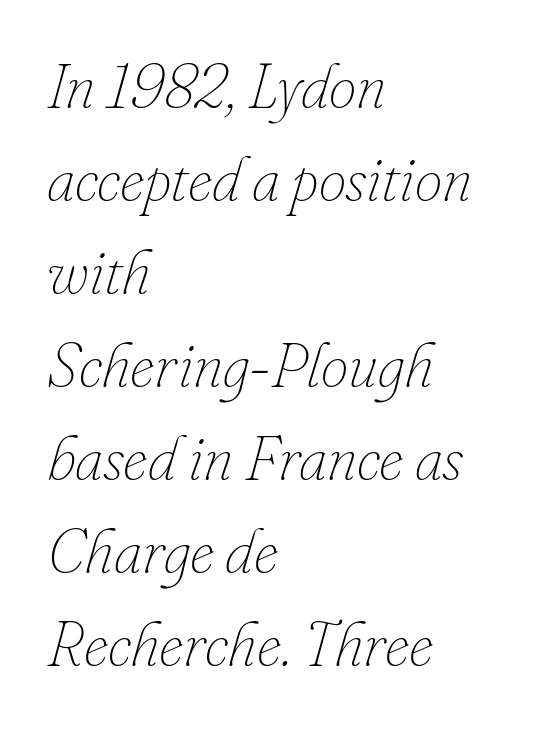
The image shows 62 px thin type, italic (leaning right); set left-aligned, normal line spacing (1.5x), normal letter spacing, not underlined; low stroke contrast and a small x-height.
